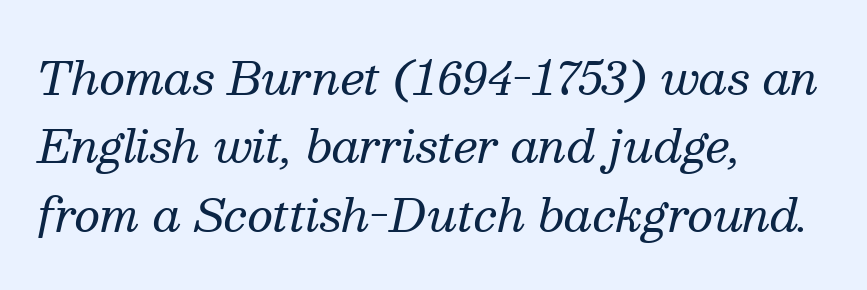
This rendering features lettering with no underline. Heaviness? Minimal to ordinary, like unemphasized prose. Italic? Definitely — the glyphs are oblique. Vertical spacing — default.
